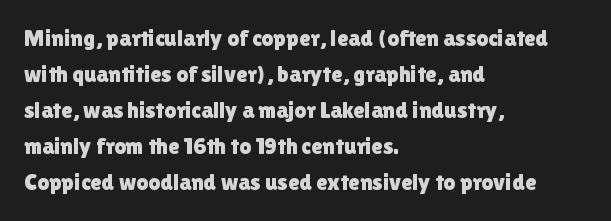
Q: Is the text italic (slanted)? A: No, it is upright.
Q: Is the text underlined? A: No.
Q: How is the paragraph aligned? A: Left-aligned.
Q: Is the spacing between letters normal or unusually wide? A: Normal.
Q: Is the spacing between lines tight, normal or loose? A: Normal.
